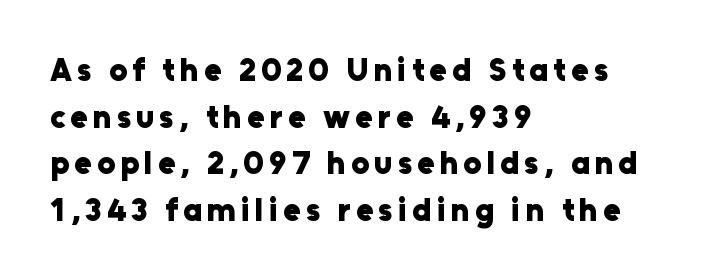
The image shows 32 px heavy sans-serif type, upright; set left-aligned, normal line spacing (1.46x), not underlined; low stroke contrast and a medium x-height.
